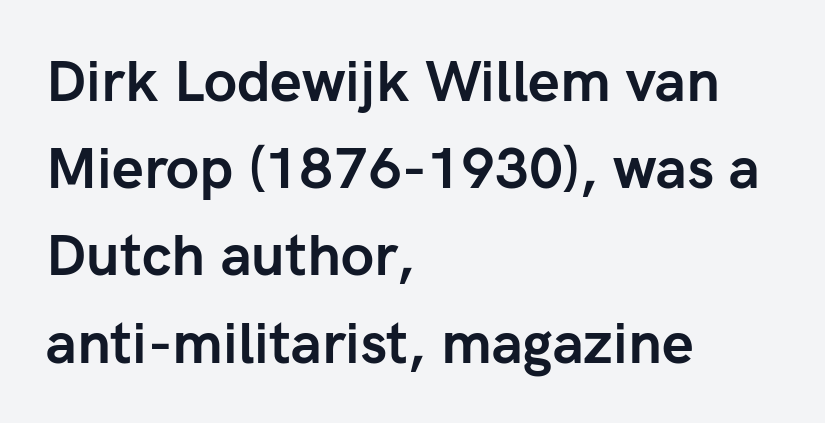
Q: Is the text bold? A: Yes.
Q: Is the text italic (slanted)? A: No, it is upright.
Q: Is the typeface a serif or a sans-serif typeface? A: Sans-serif.
Q: Is the text underlined? A: No.
Q: How is the paragraph aligned? A: Left-aligned.
Q: Is the spacing between letters normal or unusually wide? A: Normal.
Q: Is the spacing between lines tight, normal or loose? A: Normal.
Q: Width (condensed, normal, or wide)? A: Normal.
Q: Stroke contrast? A: Low.
Q: x-height? A: Medium.
Q: Monospaced? A: No.
